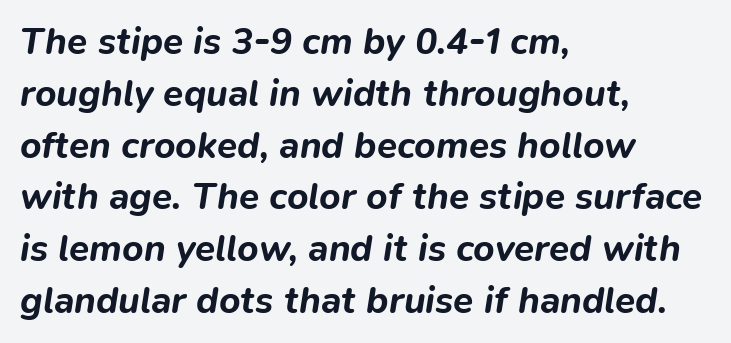
The image shows 37 px bold type, italic (leaning right); set left-aligned, normal line spacing (1.4x), normal letter spacing, not underlined; low stroke contrast and a medium x-height.
